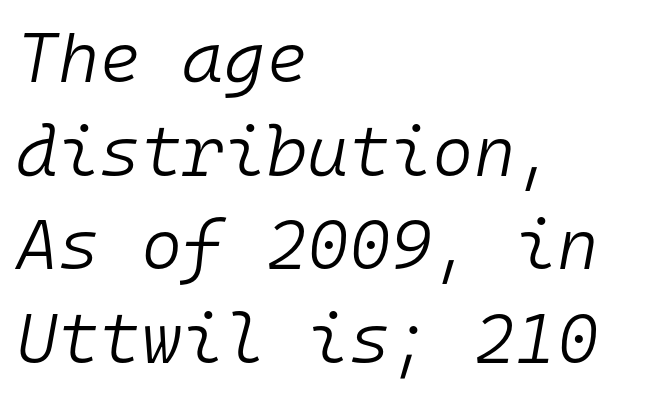
The image shows 71 px light type, italic (leaning right), monospaced; set left-aligned, normal line spacing (1.32x), normal letter spacing, not underlined; low stroke contrast and a medium x-height.
